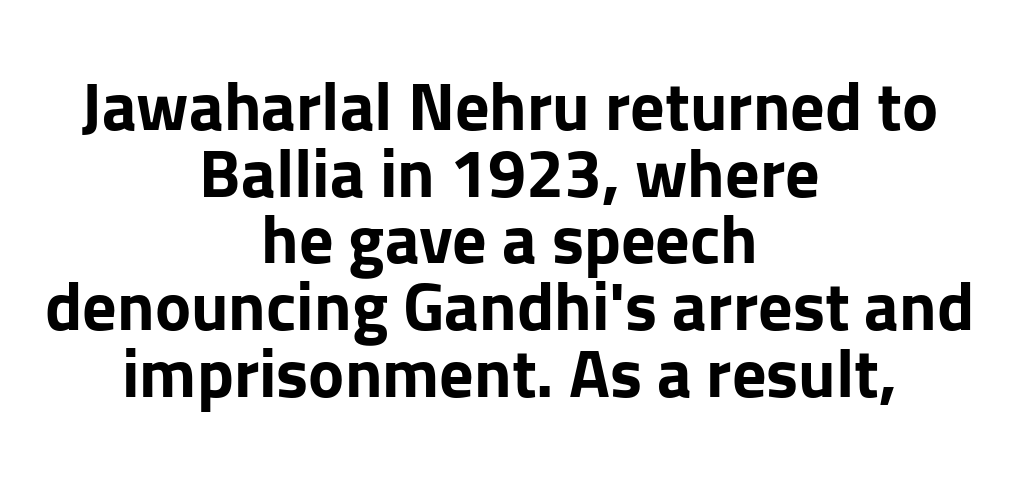
The image shows 68 px bold sans-serif type, upright; set centered, tight line spacing (0.98x), normal letter spacing, not underlined; low stroke contrast and a medium x-height.
